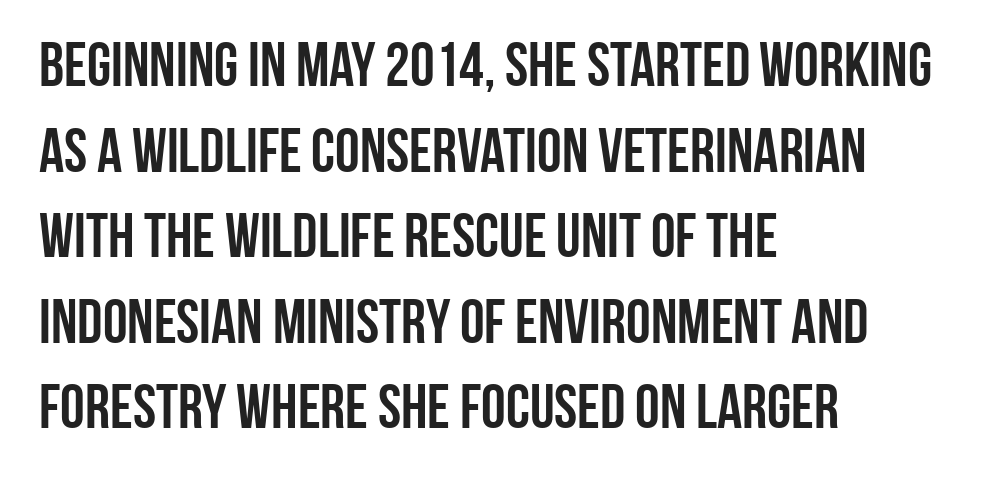
Do the letters lean? They stand straight. Check where the strokes stop: nothing finishes them off — pure sans. Note the varied advance widths — an 'i' is clearly narrower than an 'm'. Glance below the letters and you will spot only blank space.
